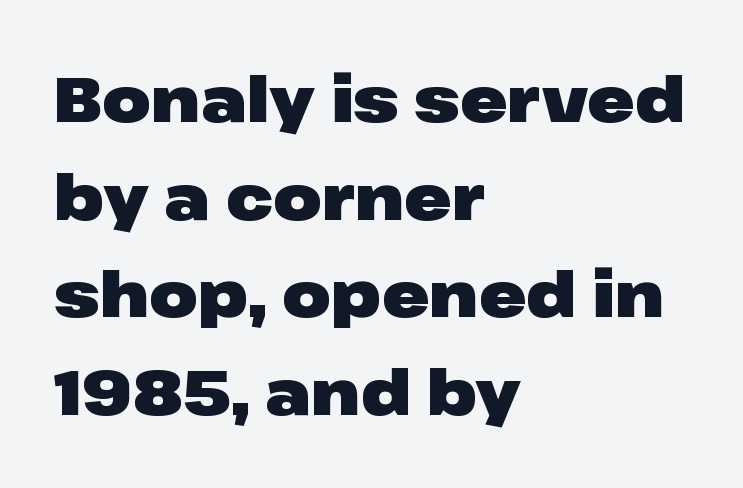
This is roman type, the default non-slanted kind. The text was rendered using a sans face with plain stroke endings. Note the varied advance widths — an 'i' is clearly narrower than an 'm'. Weight check: bold — yes, fully. The rag falls on the right side of this text block.
